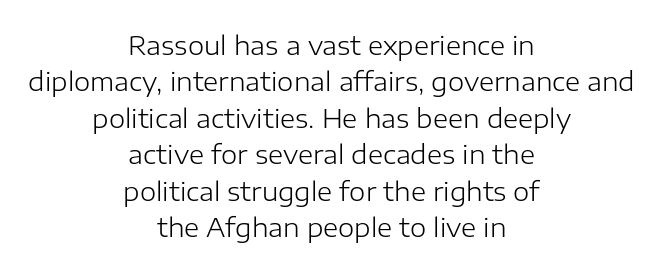
Letter spacing: default. The block of text has a typical density, with ordinary space between rows. Caption: multi-line text, centered on the measure. Designer's note — italics off, roman on. Weight: regular or lighter.
